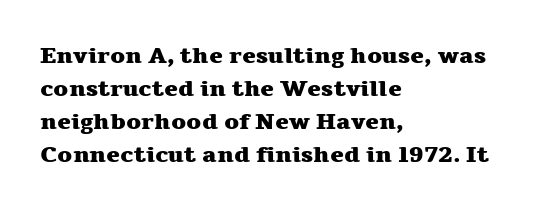
Q: Is the text bold? A: Yes.
Q: Is the text italic (slanted)? A: No, it is upright.
Q: Is the text underlined? A: No.
Q: How is the paragraph aligned? A: Left-aligned.
Q: Is the spacing between letters normal or unusually wide? A: Normal.
Q: Is the spacing between lines tight, normal or loose? A: Normal.
